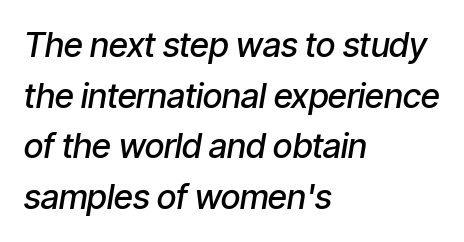
{"italic": "yes", "lean": "right", "slant_degrees": 9, "bold": "semi", "weight": "semibold", "width": "condensed", "stroke_contrast": "low", "x_height": "medium", "monospaced": "no", "underline": "no", "align": "left", "line_spacing": "normal", "line_spacing_ratio": 1.49, "letter_spacing": "normal", "letter_spacing_em": 0.0, "glyph_px": 34}
